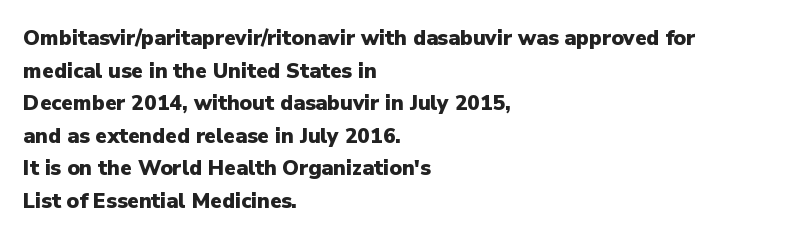
The rendering anchors every line to the left-hand side. In terms of posture, this sample is upright. This sample uses plain, unmodified letter spacing. The gap between lines stays unmarked.
